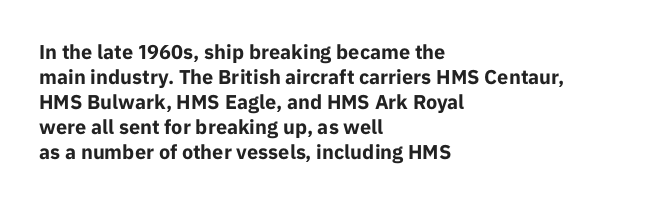
Q: Is the text bold? A: Yes.
Q: Is the text italic (slanted)? A: No, it is upright.
Q: Is the text underlined? A: No.
Q: How is the paragraph aligned? A: Left-aligned.
Q: Is the spacing between letters normal or unusually wide? A: Normal.
Q: Is the spacing between lines tight, normal or loose? A: Normal.
